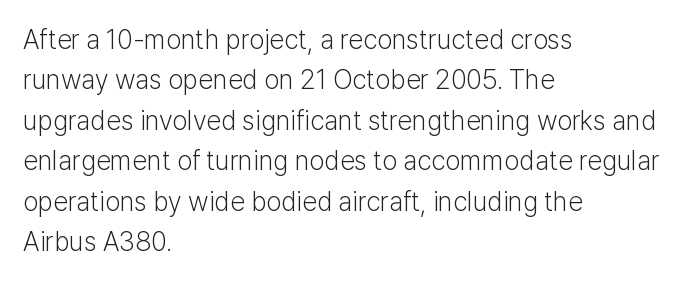
The image shows 27 px text type, upright; set left-aligned, normal line spacing (1.5x), normal letter spacing, not underlined.
